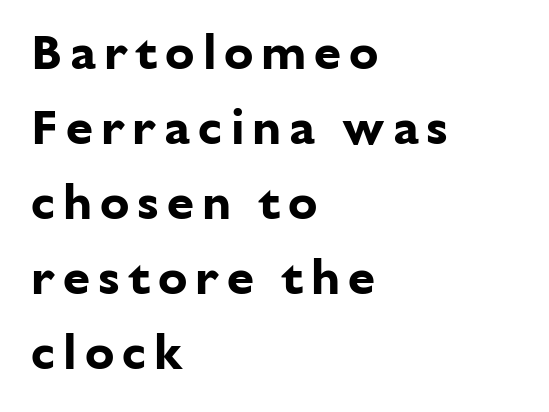
A clean baseline with only descenders dipping below it. Teacher's note: observe the even left margin — that is flush-left alignment. Examine the stroke ends and you'll find no serifs. Does the leading feel generous? No, just average. Spacing verdict: proportional, widths tailored to each character.
